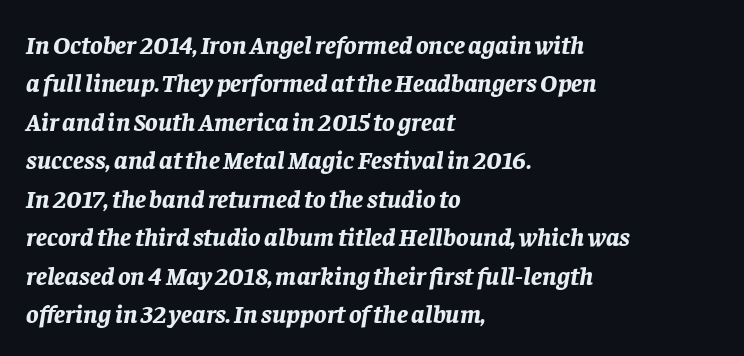
The image shows 26 px bold type, italic (leaning right); set left-aligned, normal line spacing (1.48x), normal letter spacing, not underlined.
